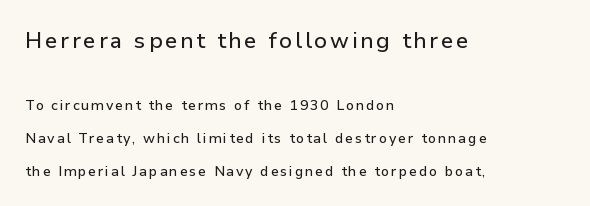
Q: Is the text italic (slanted)? A: No, it is upright.
Q: Is the text underlined? A: No.
Q: How is the paragraph aligned? A: Left-aligned.
Q: Is the spacing between lines tight, normal or loose? A: Loose.
Q: Which block of text is set in a larger size, the first (top) or the second (bottom)? A: The first (top) one.
